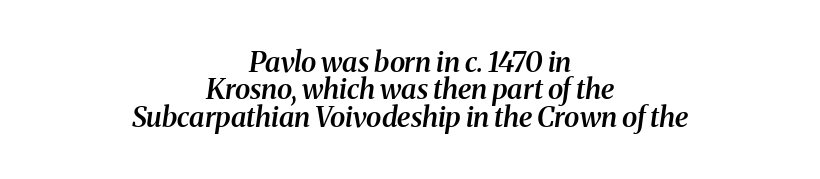
Q: Is the text bold? A: Semi-bold.
Q: Is the text italic (slanted)? A: Yes, it leans right by about 8 degrees.
Q: Is the typeface a serif or a sans-serif typeface? A: Serif.
Q: Is the text underlined? A: No.
Q: How is the paragraph aligned? A: Centered.
Q: Is the spacing between letters normal or unusually wide? A: Normal.
Q: Is the spacing between lines tight, normal or loose? A: Tight.
Q: Width (condensed, normal, or wide)? A: Normal.
Q: Stroke contrast? A: Medium.
Q: x-height? A: Medium.
Q: Monospaced? A: No.
